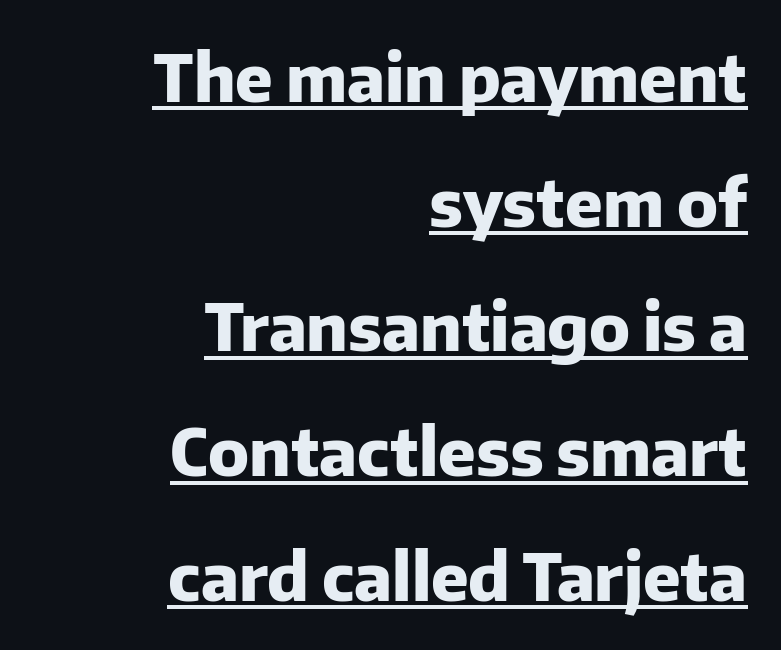
Q: Is the text bold? A: Yes.
Q: Is the text italic (slanted)? A: No, it is upright.
Q: Is the typeface a serif or a sans-serif typeface? A: Sans-serif.
Q: Is the text underlined? A: Yes.
Q: How is the paragraph aligned? A: Right-aligned.
Q: Is the spacing between letters normal or unusually wide? A: Normal.
Q: Width (condensed, normal, or wide)? A: Normal.
Q: Stroke contrast? A: Low.
Q: x-height? A: Medium.
Q: Monospaced? A: No.
